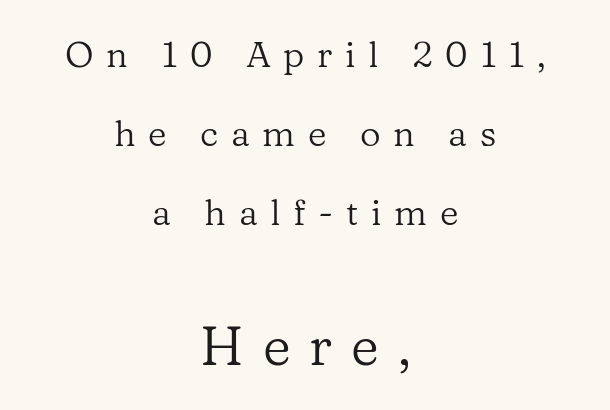
Q: Is the text bold? A: No.
Q: Is the text italic (slanted)? A: No, it is upright.
Q: Is the typeface a serif or a sans-serif typeface? A: Serif.
Q: Is the text underlined? A: No.
Q: How is the paragraph aligned? A: Centered.
Q: Is the spacing between letters normal or unusually wide? A: Unusually wide.
Q: Is the spacing between lines tight, normal or loose? A: Loose.
Q: Which block of text is set in a larger size, the first (top) or the second (bottom)? A: The second (bottom) one.
Q: Width (condensed, normal, or wide)? A: Normal.
Q: Stroke contrast? A: Low.
Q: x-height? A: Medium.
Q: Monospaced? A: No.
